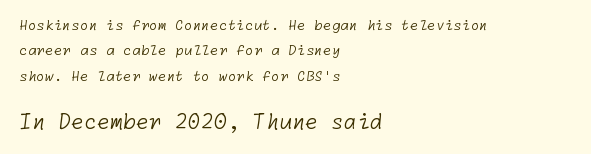
Has an underline been added? It has not. There is no visible air inserted between adjacent glyphs. The passage shown is not bold in any degree. Whoever set this made the second block the dominant, larger element.
